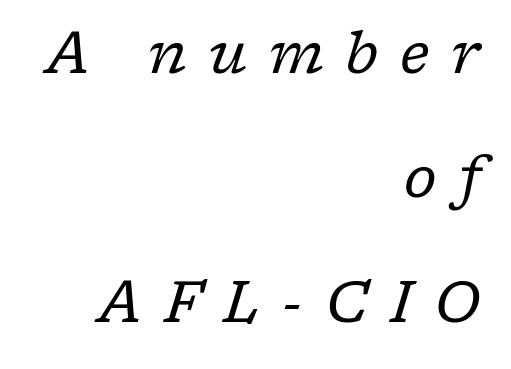
{"serif": "yes", "italic": "yes", "lean": "right", "slant_degrees": 17, "bold": "no", "weight": "regular", "width": "normal", "stroke_contrast": "low", "x_height": "medium", "monospaced": "no", "underline": "no", "align": "right", "line_spacing": "loose", "line_spacing_ratio": 2.18, "letter_spacing": "wide", "letter_spacing_em": 0.38, "glyph_px": 57}
